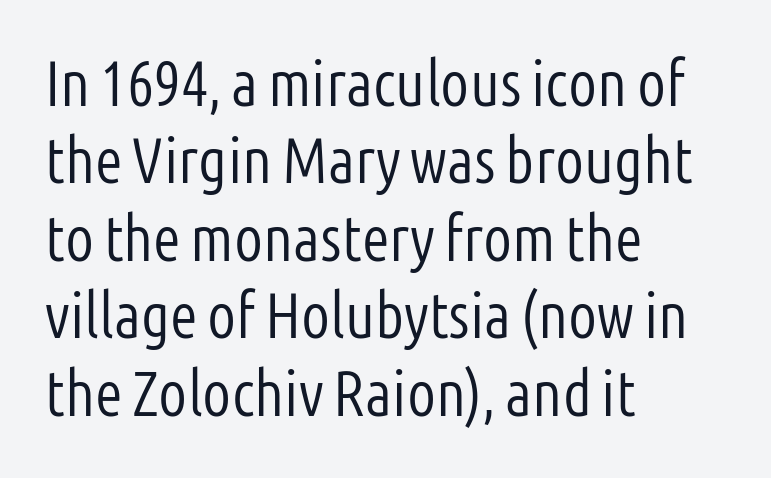
Ascenders rise straight up at ninety degrees. The letters advance in unequal steps, a hallmark of proportional type. Stems here are at most as thick as an everyday book face. Each word holds together tightly as a unit, with standard inter-letter gaps. This rendering features lettering with no underline. These lines stack with their left ends in a neat column.
